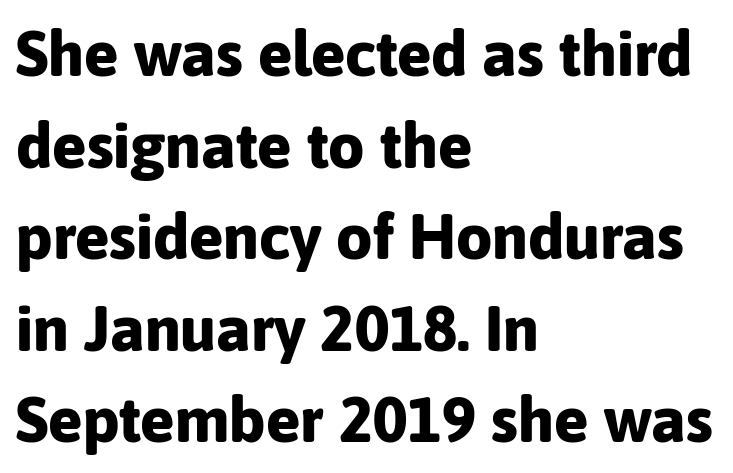
{"serif": "no", "italic": "no", "bold": "yes", "weight": "bold", "width": "normal", "stroke_contrast": "low", "x_height": "medium", "monospaced": "no", "underline": "no", "align": "left", "line_spacing": "normal", "line_spacing_ratio": 1.43, "letter_spacing": "normal", "letter_spacing_em": 0.0, "glyph_px": 64}
